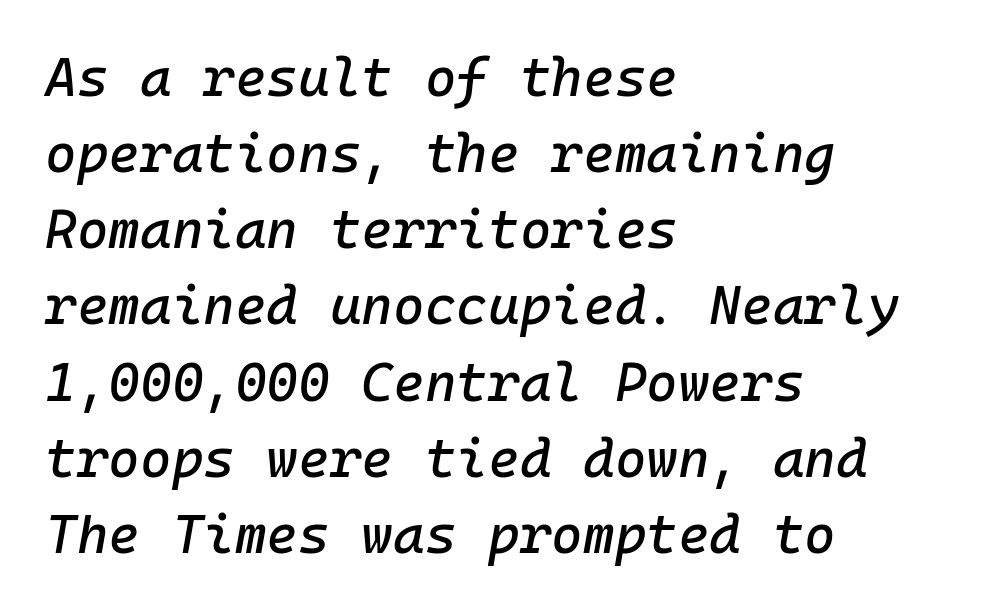
{"italic": "yes", "lean": "right", "slant_degrees": 10, "width": "normal", "stroke_contrast": "low", "x_height": "medium", "monospaced": "yes", "underline": "no", "align": "left", "line_spacing": "normal", "line_spacing_ratio": 1.41, "letter_spacing": "normal", "letter_spacing_em": 0.0, "glyph_px": 54}
